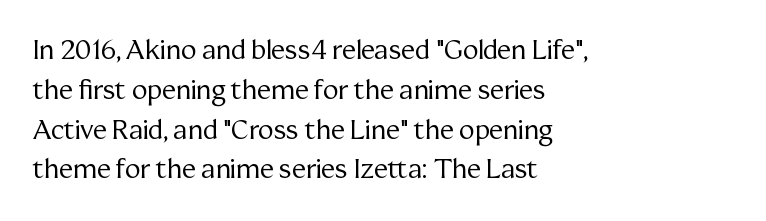
{"italic": "no", "bold": "no", "underline": "no", "align": "left", "line_spacing": "normal", "line_spacing_ratio": 1.53, "letter_spacing": "normal", "letter_spacing_em": 0.0, "glyph_px": 26}
